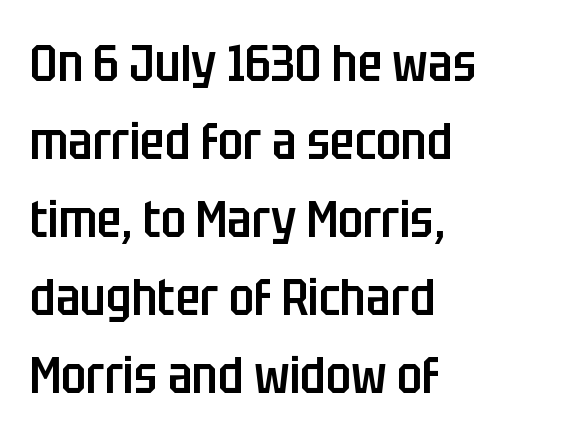
Q: Is the text bold? A: Semi-bold.
Q: Is the text italic (slanted)? A: No, it is upright.
Q: Is the typeface a serif or a sans-serif typeface? A: Sans-serif.
Q: Is the text underlined? A: No.
Q: How is the paragraph aligned? A: Left-aligned.
Q: Is the spacing between letters normal or unusually wide? A: Normal.
Q: Is the spacing between lines tight, normal or loose? A: Normal.
Q: Width (condensed, normal, or wide)? A: Condensed.
Q: Stroke contrast? A: Low.
Q: x-height? A: Large.
Q: Monospaced? A: No.
